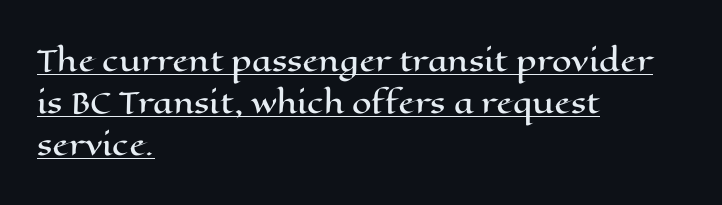
{"italic": "no", "width": "wide", "stroke_contrast": "high", "x_height": "medium", "monospaced": "no", "underline": "yes", "align": "left", "line_spacing": "normal", "line_spacing_ratio": 1.5, "letter_spacing": "normal", "letter_spacing_em": 0.0, "glyph_px": 28}
